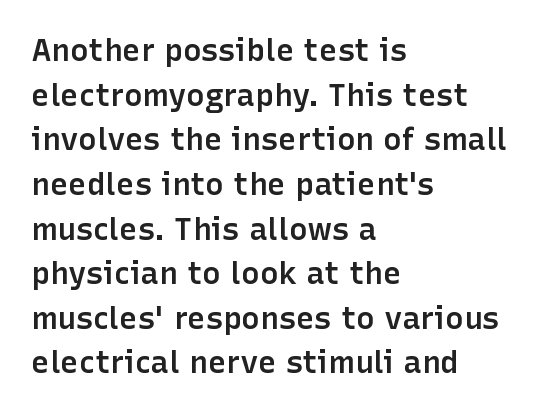
Q: Is the text bold? A: Semi-bold.
Q: Is the text italic (slanted)? A: No, it is upright.
Q: Is the typeface a serif or a sans-serif typeface? A: Sans-serif.
Q: Is the text underlined? A: No.
Q: How is the paragraph aligned? A: Left-aligned.
Q: Is the spacing between letters normal or unusually wide? A: Normal.
Q: Is the spacing between lines tight, normal or loose? A: Normal.
Q: Width (condensed, normal, or wide)? A: Normal.
Q: Stroke contrast? A: Low.
Q: x-height? A: Medium.
Q: Monospaced? A: No.
